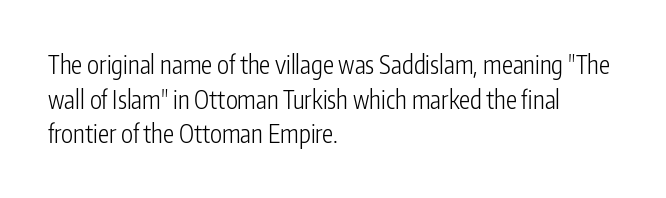
{"italic": "no", "bold": "no", "underline": "no", "align": "left", "line_spacing": "normal", "line_spacing_ratio": 1.39, "letter_spacing": "normal", "letter_spacing_em": 0.0, "glyph_px": 25}
